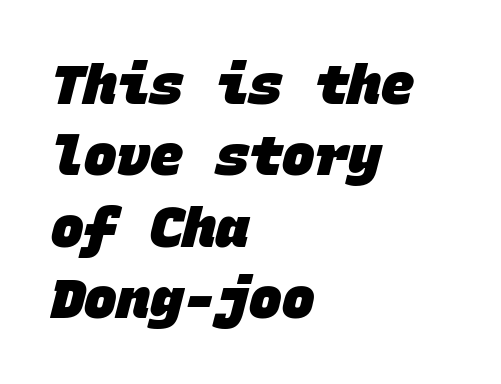
Q: Is the text bold? A: Yes.
Q: Is the typeface a serif or a sans-serif typeface? A: Sans-serif.
Q: Is the text underlined? A: No.
Q: How is the paragraph aligned? A: Left-aligned.
Q: Is the spacing between letters normal or unusually wide? A: Normal.
Q: Is the spacing between lines tight, normal or loose? A: Normal.
Q: Width (condensed, normal, or wide)? A: Normal.
Q: Stroke contrast? A: Low.
Q: x-height? A: Large.
Q: Monospaced? A: Yes.
